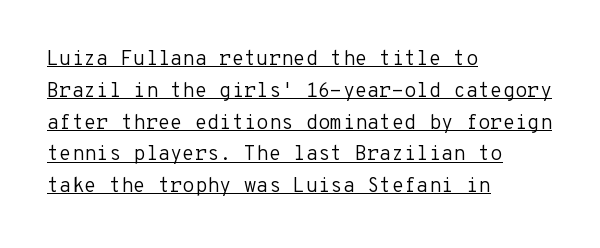
The image shows 20 px text type, upright; set left-aligned, normal line spacing (1.59x), normal letter spacing, underlined.
